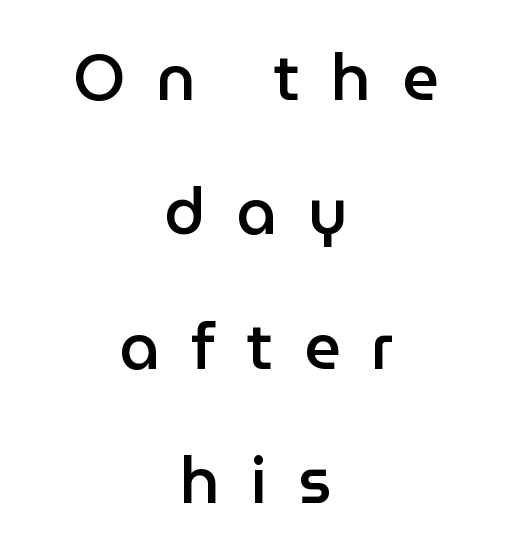
The sample has been set in demibold, a notch under bold. Characters follow at a spacing far wider than the type designer built in. No italicization has been applied; the sample stays upright. Quick note: interline space is abundant. Note: no serifs on the glyphs. Check the space under the baseline: it is left empty.
